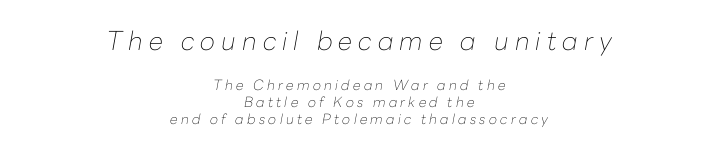
Whoever set this made the first block the dominant, larger element. Both edges are ragged and mirror each other, which tells us the setting is centered. You could only call the tracking loose — the letters float apart. Nothing heavy about these letters — not bold at all. The typography opts for an oblique posture over an upright one. The string is rendered with underlining switched off.
